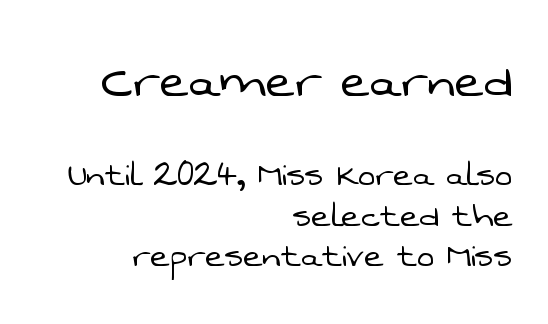
Q: Is the text bold? A: No.
Q: Is the typeface a serif or a sans-serif typeface? A: Sans-serif.
Q: Is the text underlined? A: No.
Q: How is the paragraph aligned? A: Right-aligned.
Q: Is the spacing between letters normal or unusually wide? A: Normal.
Q: Is the spacing between lines tight, normal or loose? A: Tight.
Q: Which block of text is set in a larger size, the first (top) or the second (bottom)? A: The first (top) one.
Q: Width (condensed, normal, or wide)? A: Normal.
Q: Stroke contrast? A: Low.
Q: x-height? A: Medium.
Q: Monospaced? A: No.
